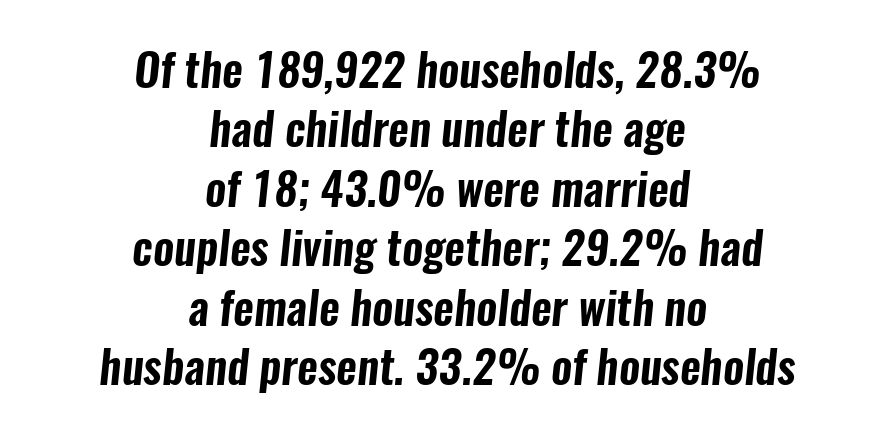
{"serif": "no", "width": "condensed", "stroke_contrast": "low", "x_height": "medium", "monospaced": "no", "underline": "no", "align": "center", "line_spacing": "normal", "line_spacing_ratio": 1.32, "letter_spacing": "normal", "letter_spacing_em": 0.0, "glyph_px": 45}
